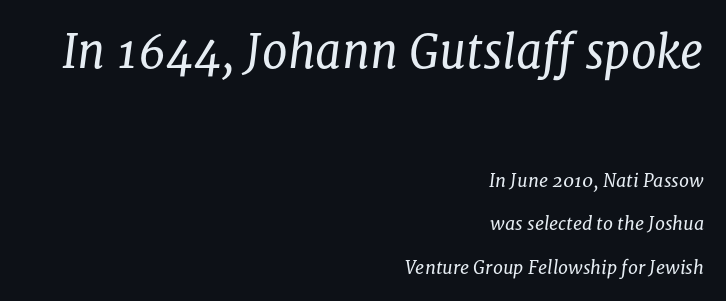
The image shows 46 px regular-weight serif type, italic (leaning right); set right-aligned, loose line spacing (2.4x), normal letter spacing, not underlined; the first (top) block is 2.56x larger; low stroke contrast and a medium x-height.
